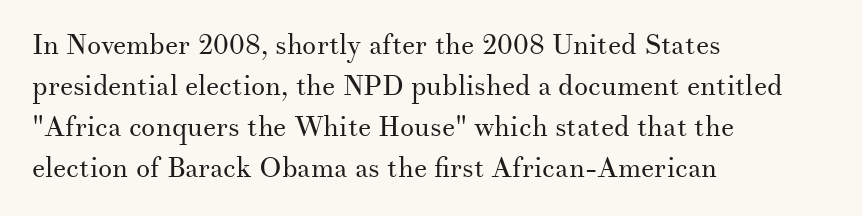
Q: Is the text bold? A: No.
Q: Is the text italic (slanted)? A: No, it is upright.
Q: Is the typeface a serif or a sans-serif typeface? A: Serif.
Q: Is the text underlined? A: No.
Q: How is the paragraph aligned? A: Left-aligned.
Q: Is the spacing between letters normal or unusually wide? A: Normal.
Q: Is the spacing between lines tight, normal or loose? A: Normal.
Q: Width (condensed, normal, or wide)? A: Normal.
Q: Stroke contrast? A: Medium.
Q: x-height? A: Small.
Q: Monospaced? A: No.
